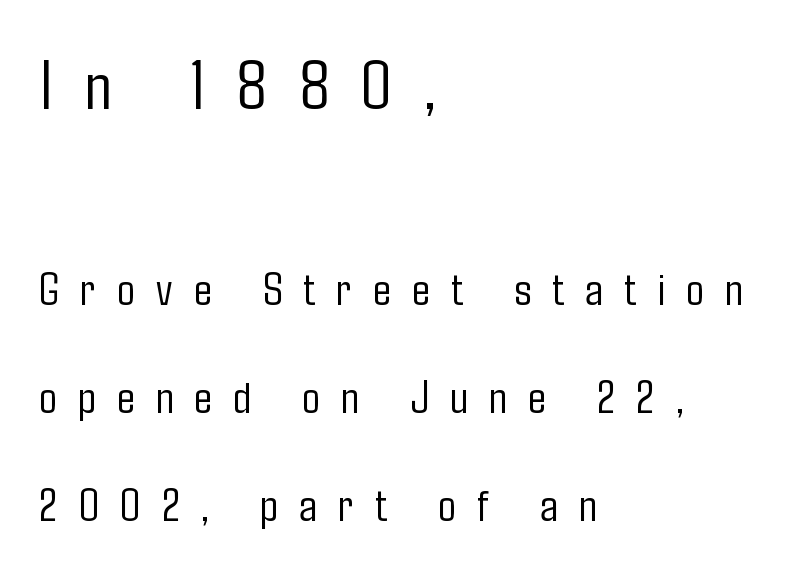
{"serif": "no", "italic": "no", "bold": "no", "weight": "light", "width": "condensed", "stroke_contrast": "low", "x_height": "medium", "monospaced": "no", "underline": "no", "align": "left", "line_spacing": "loose", "line_spacing_ratio": 2.29, "letter_spacing": "wide", "letter_spacing_em": 0.45, "larger_block": "first", "size_ratio": 1.51, "glyph_px": 71}
